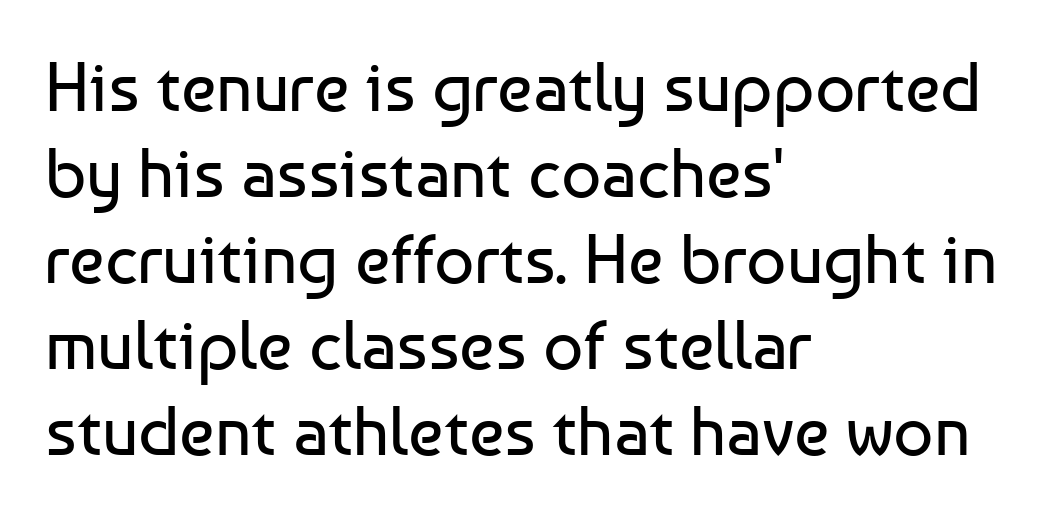
The image shows 70 px regular-weight sans-serif type, upright; set left-aligned, line spacing 1.23x, normal letter spacing, not underlined; low stroke contrast and a medium x-height.
